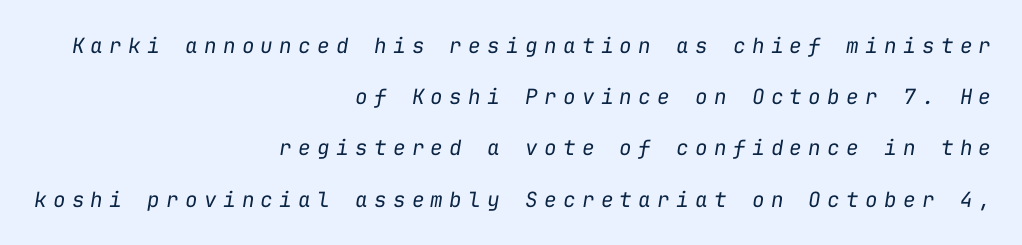
Q: Is the text bold? A: No.
Q: Is the text italic (slanted)? A: Yes, it leans right by about 9 degrees.
Q: Is the text underlined? A: No.
Q: How is the paragraph aligned? A: Right-aligned.
Q: Is the spacing between letters normal or unusually wide? A: Unusually wide.
Q: Is the spacing between lines tight, normal or loose? A: Loose.
